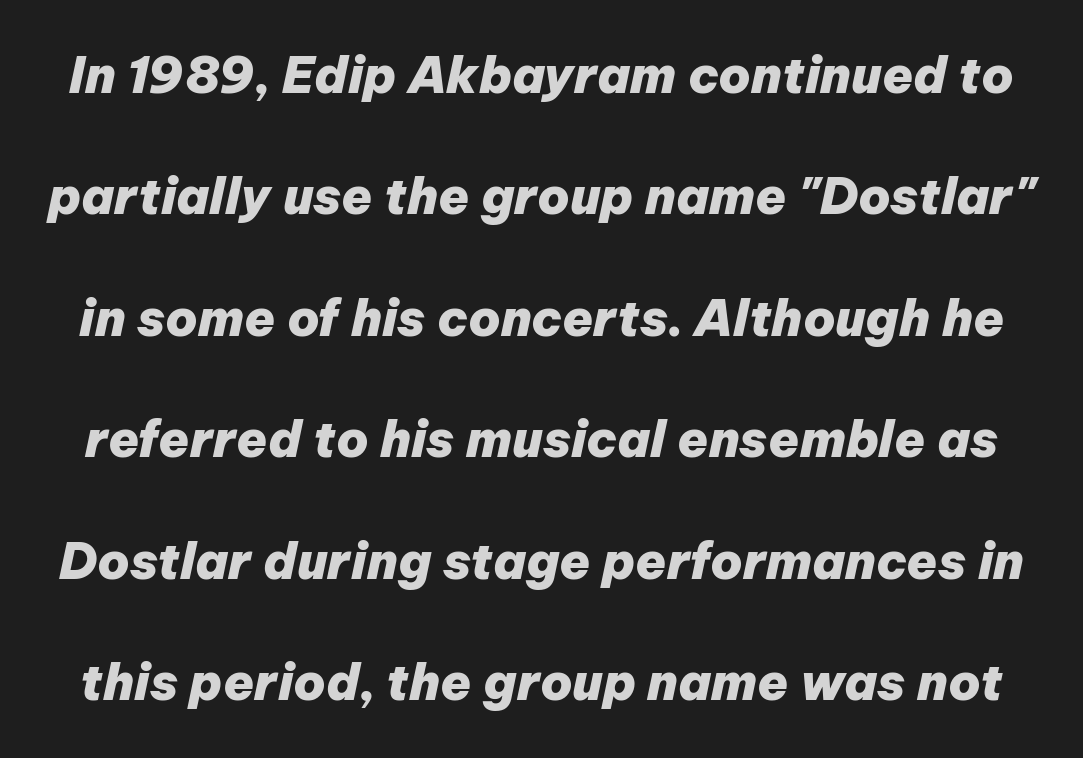
Q: Is the text bold? A: Yes.
Q: Is the text italic (slanted)? A: Yes, it leans right by about 12 degrees.
Q: Is the text underlined? A: No.
Q: Is the spacing between letters normal or unusually wide? A: Normal.
Q: Is the spacing between lines tight, normal or loose? A: Loose.
Q: Width (condensed, normal, or wide)? A: Normal.
Q: Stroke contrast? A: Low.
Q: x-height? A: Medium.
Q: Monospaced? A: No.
